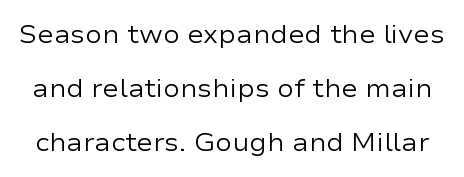
The type is set solid horizontally, with unmodified tracking. The block of text is sparse from top to bottom, with ample space between rows. Nobody drew a line under any word here. No extra ink here — the face is not bold. The letters stand upright; this is a roman face.
